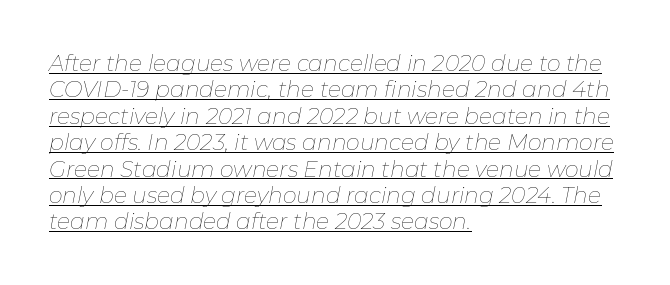
Q: Is the text bold? A: No.
Q: Is the text italic (slanted)? A: Yes, it leans right by about 11 degrees.
Q: Is the text underlined? A: Yes.
Q: How is the paragraph aligned? A: Left-aligned.
Q: Is the spacing between letters normal or unusually wide? A: Normal.
